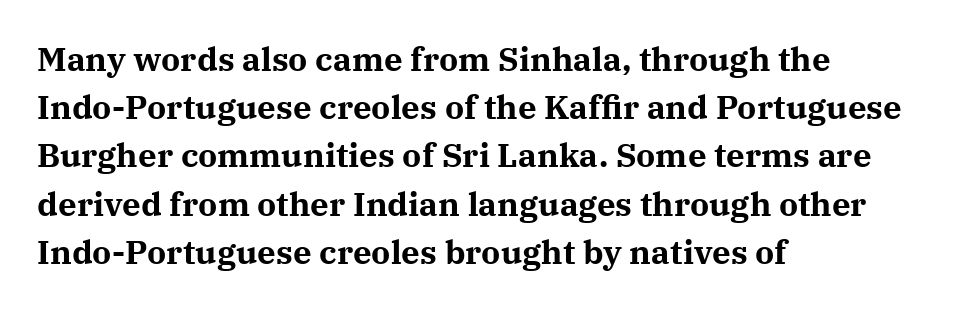
{"serif": "yes", "italic": "no", "bold": "yes", "weight": "bold", "width": "normal", "stroke_contrast": "medium", "x_height": "medium", "monospaced": "no", "underline": "no", "align": "left", "line_spacing": "normal", "line_spacing_ratio": 1.46, "letter_spacing": "normal", "letter_spacing_em": 0.0, "glyph_px": 33}
